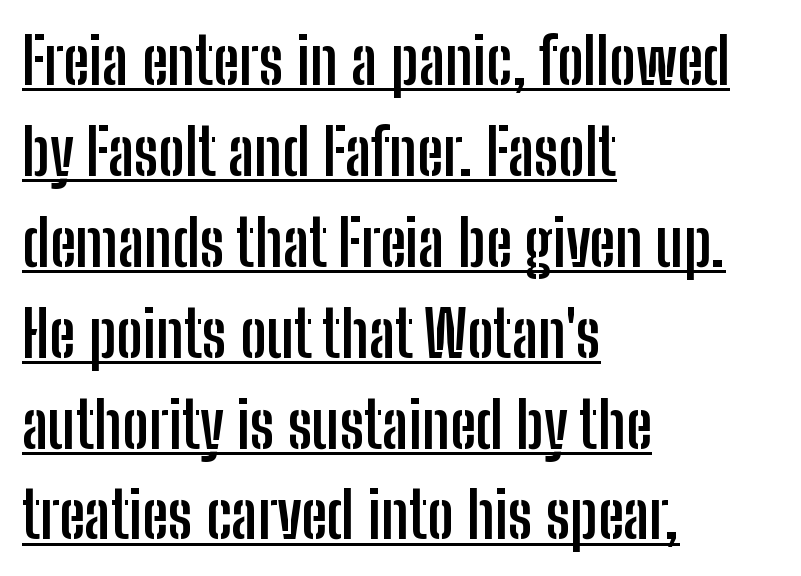
{"serif": "no", "italic": "no", "bold": "yes", "weight": "semibold", "width": "condensed", "stroke_contrast": "low", "x_height": "medium", "monospaced": "no", "underline": "yes", "align": "left", "line_spacing": "normal", "line_spacing_ratio": 1.42, "letter_spacing": "normal", "letter_spacing_em": 0.0, "glyph_px": 64}
